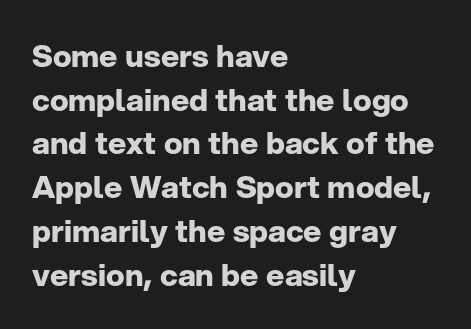
The image shows 31 px bold sans-serif type, upright; set left-aligned, normal line spacing (1.41x), normal letter spacing, not underlined; low stroke contrast and a medium x-height.
